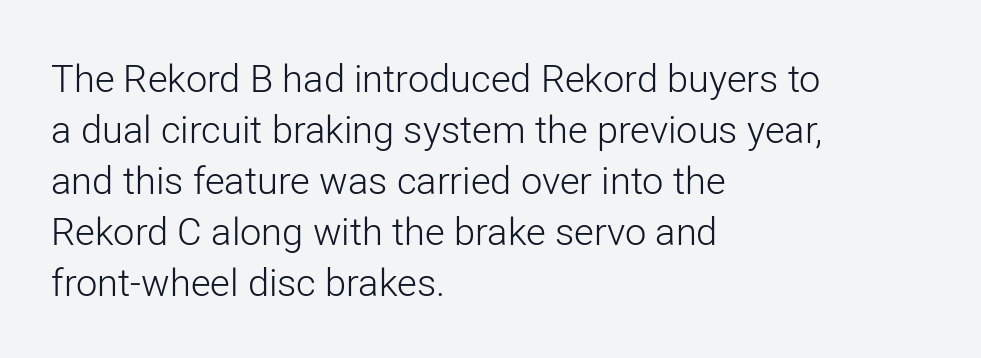
{"serif": "no", "italic": "no", "bold": "no", "weight": "light", "width": "normal", "stroke_contrast": "low", "x_height": "medium", "monospaced": "no", "underline": "no", "align": "left", "line_spacing": "normal", "line_spacing_ratio": 1.34, "letter_spacing": "normal", "letter_spacing_em": 0.0, "glyph_px": 38}
